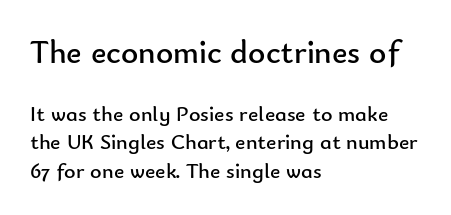
The tracking reads as untouched default to a designer's eye. Observe the absence of serifs on each vertical stroke in this sample. Tall strokes in this sample are plumb rather than angled. Ink coverage per letter is moderate at most. The strip under each line holds only bare page. The compositor pushed each line to the left boundary.
